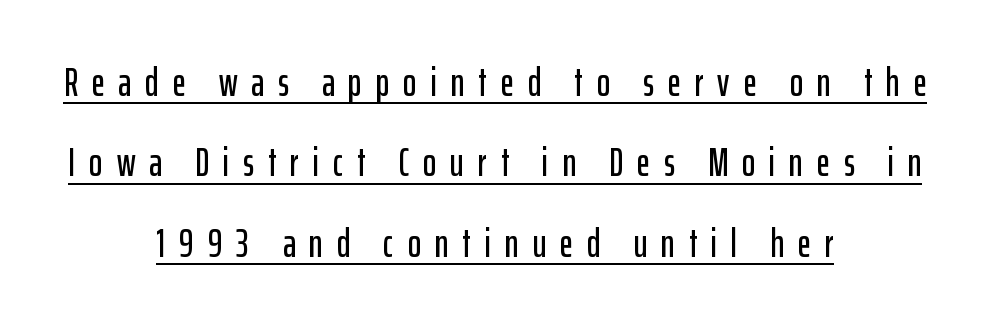
Italic? Not at all — the glyphs are vertical. Descenders here cross a horizontal rule under the line. These lines are centered, leaving both edges ragged. This sample has the flowing, uneven cadence of proportional lettering.
